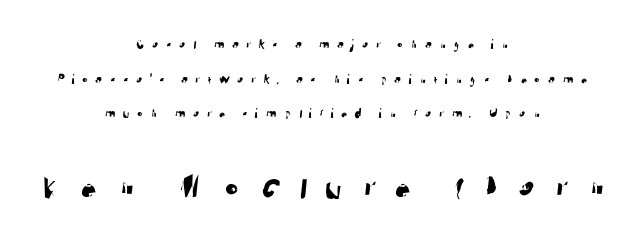
Lines of text with bare space underneath. These lines have a slow, spaced-out rhythm from letter to letter. The emphasis by scale lands on block number two, below. The lines are spread far apart with generous leading. Are there feet on the stems? There aren't — it's a sans. Centered paragraph, ragged on both sides.
